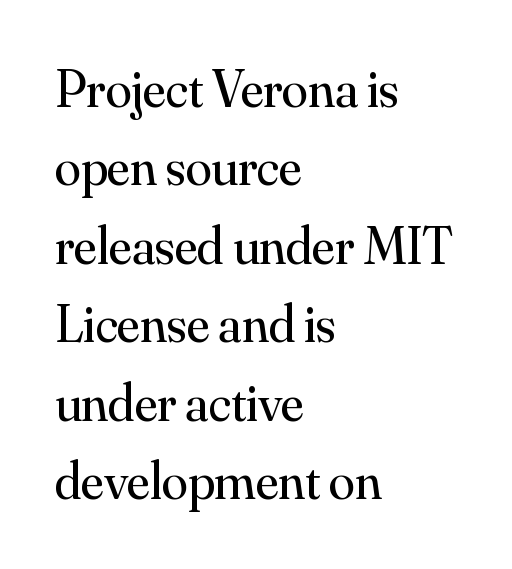
{"serif": "yes", "italic": "no", "bold": "no", "weight": "regular", "width": "normal", "stroke_contrast": "medium", "x_height": "small", "monospaced": "no", "underline": "no", "align": "left", "line_spacing": "normal", "line_spacing_ratio": 1.48, "letter_spacing": "normal", "letter_spacing_em": 0.0, "glyph_px": 53}
